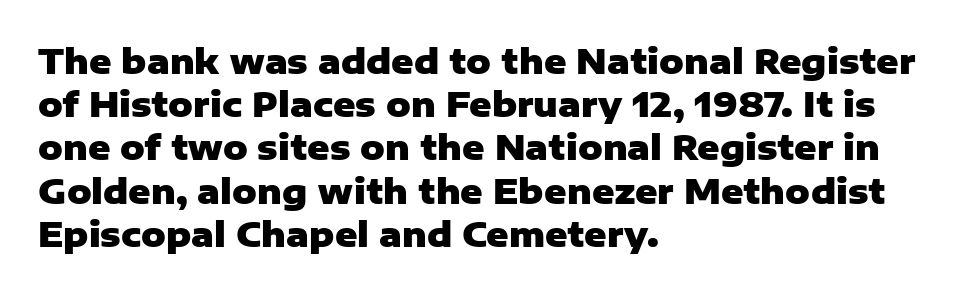
Each letter keeps its own natural width here, so spacing adapts to shape. This sample uses an upright cut, with every glyph sitting square on the baseline. Reading down the column, the eye jumps a familiar distance to each next line. This is sans-serif lettering, the kind often seen on screens and signage.
